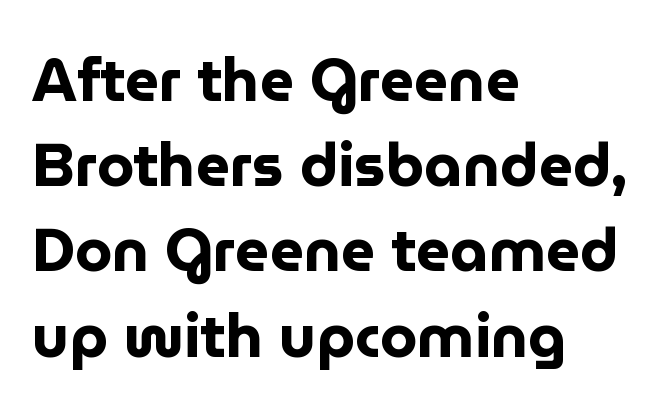
The image shows 60 px bold sans-serif type, upright; set left-aligned, normal line spacing (1.42x), normal letter spacing, not underlined; low stroke contrast and a medium x-height.
